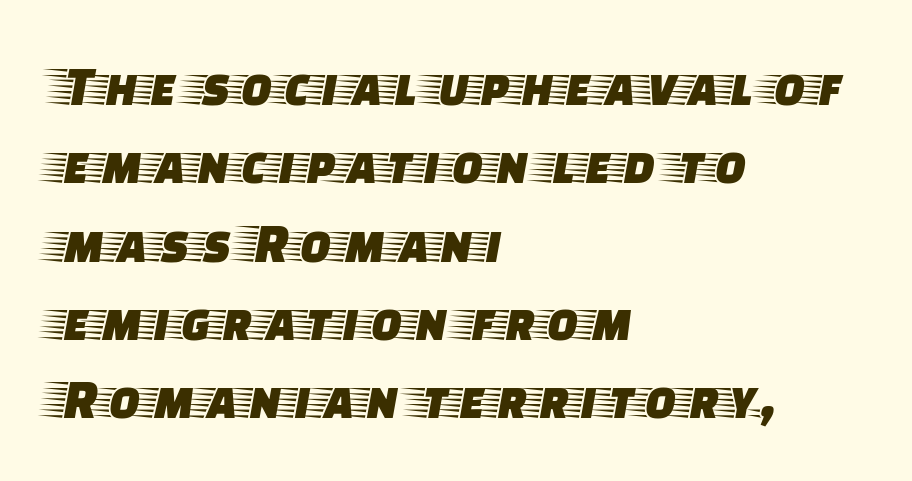
The image shows 58 px wide serif type; set left-aligned, normal line spacing (1.35x), normal letter spacing, not underlined; low stroke contrast and a large x-height.
